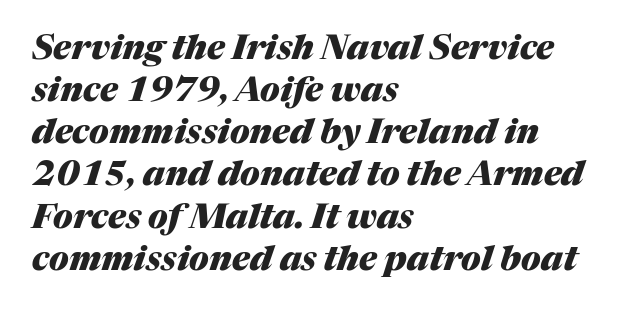
Is the type bold? Yes — the strokes are clearly thick and heavy. A typesetter would call this proportional, since set widths differ per character. These lines stack with their left ends in a neat column. No extra tracking has been applied to these lines. Glance below the letters and you will spot only blank space. The rendering applies a slant to the glyphs.
